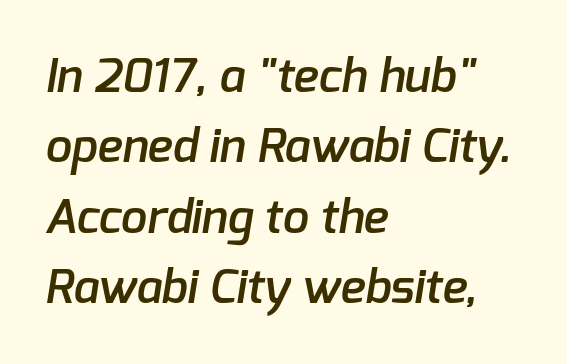
The image shows 47 px semibold sans-serif type; set left-aligned, normal line spacing (1.5x), normal letter spacing, not underlined; low stroke contrast and a medium x-height.
